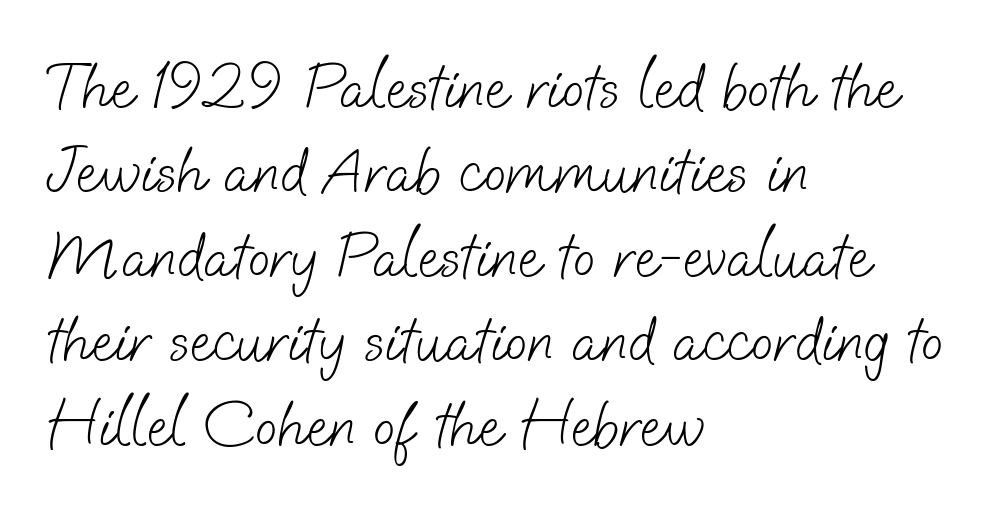
The image shows 65 px light sans-serif type; set left-aligned, normal line spacing (1.3x), normal letter spacing, not underlined; low stroke contrast and a small x-height.
